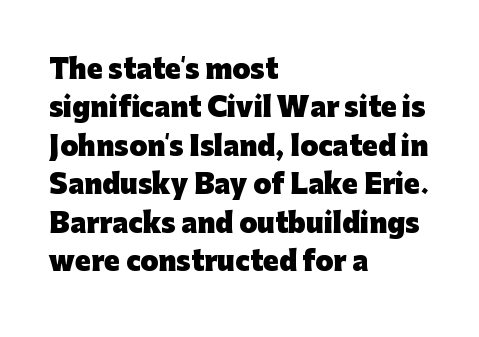
{"italic": "no", "bold": "yes", "underline": "no", "align": "left", "line_spacing": "normal", "line_spacing_ratio": 1.48, "letter_spacing": "normal", "letter_spacing_em": 0.0, "glyph_px": 26}
